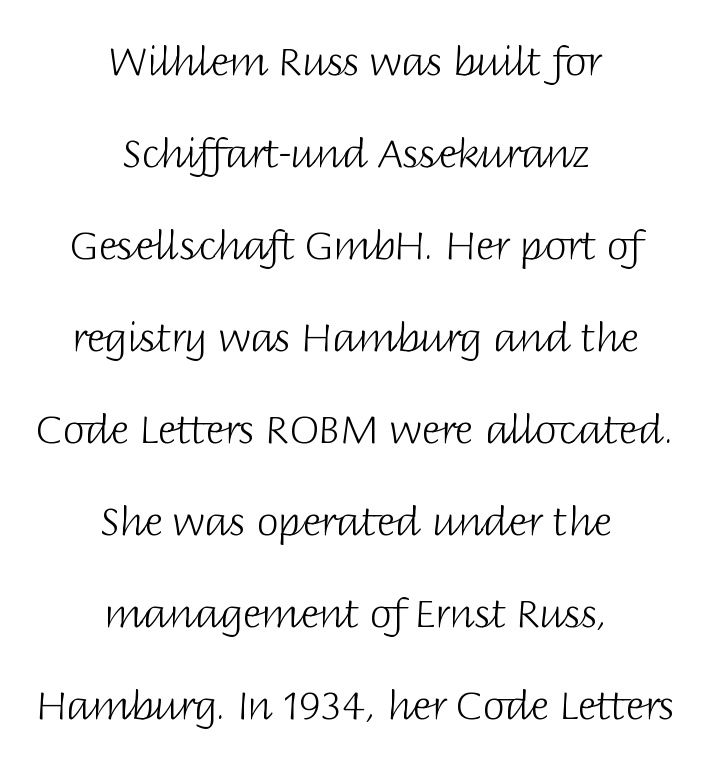
The image shows 40 px light sans-serif type, upright; set centered, loose line spacing (2.3x), normal letter spacing, not underlined; low stroke contrast and a large x-height.
